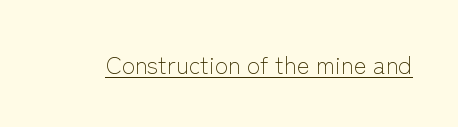
{"italic": "no", "bold": "no", "underline": "yes", "letter_spacing": "normal", "letter_spacing_em": 0.0, "glyph_px": 24}
